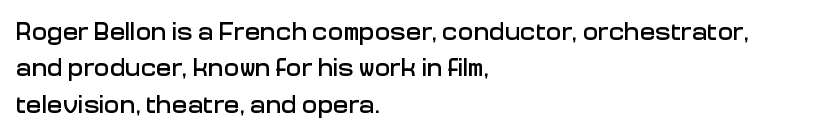
Q: Is the text italic (slanted)? A: No, it is upright.
Q: Is the text underlined? A: No.
Q: How is the paragraph aligned? A: Left-aligned.
Q: Is the spacing between letters normal or unusually wide? A: Normal.
Q: Is the spacing between lines tight, normal or loose? A: Normal.
